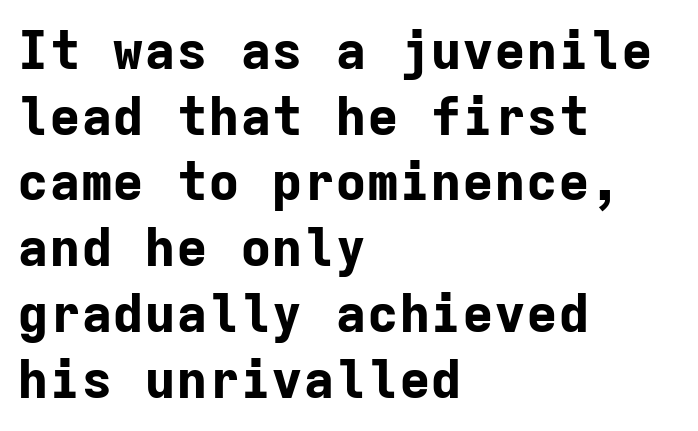
Q: Is the text bold? A: Yes.
Q: Is the text italic (slanted)? A: No, it is upright.
Q: Is the typeface a serif or a sans-serif typeface? A: Sans-serif.
Q: Is the text underlined? A: No.
Q: How is the paragraph aligned? A: Left-aligned.
Q: Is the spacing between letters normal or unusually wide? A: Normal.
Q: Width (condensed, normal, or wide)? A: Normal.
Q: Stroke contrast? A: Low.
Q: x-height? A: Medium.
Q: Monospaced? A: Yes.
